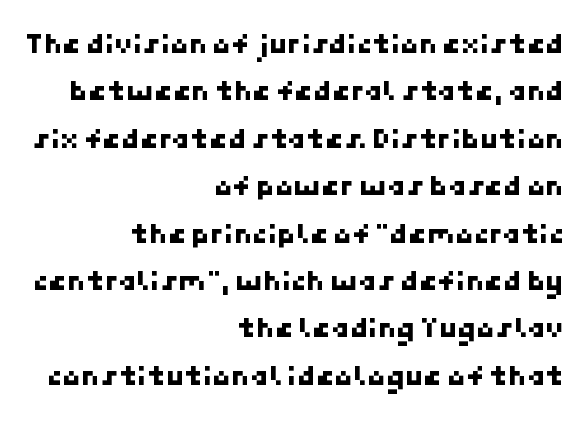
The image shows 30 px sans-serif type; set right-aligned, normal line spacing (1.58x), normal letter spacing, not underlined; low stroke contrast and a medium x-height.
